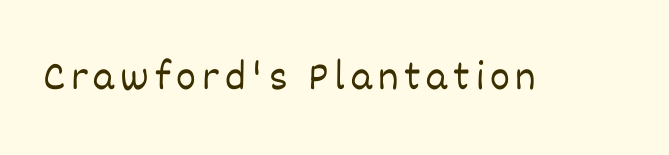
Q: Is the text bold? A: No.
Q: Is the text italic (slanted)? A: No, it is upright.
Q: Is the text underlined? A: No.
Q: Width (condensed, normal, or wide)? A: Normal.
Q: Stroke contrast? A: Low.
Q: x-height? A: Large.
Q: Monospaced? A: No.
